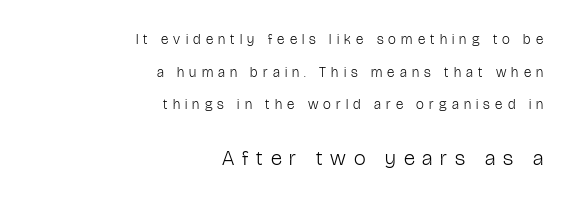
The image shows 21 px text type, upright; set right-aligned, loose line spacing (2.33x), unusually wide letter spacing (+0.37 em), not underlined; the second (bottom) block is 1.5x larger.
